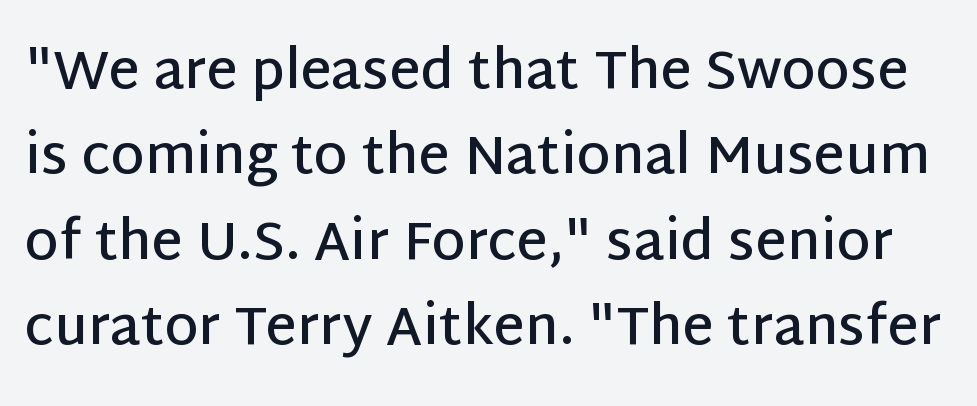
Q: Is the text bold? A: Semi-bold.
Q: Is the text italic (slanted)? A: No, it is upright.
Q: Is the typeface a serif or a sans-serif typeface? A: Sans-serif.
Q: Is the text underlined? A: No.
Q: Is the spacing between letters normal or unusually wide? A: Normal.
Q: Is the spacing between lines tight, normal or loose? A: Normal.
Q: Width (condensed, normal, or wide)? A: Normal.
Q: Stroke contrast? A: Low.
Q: x-height? A: Large.
Q: Monospaced? A: No.
